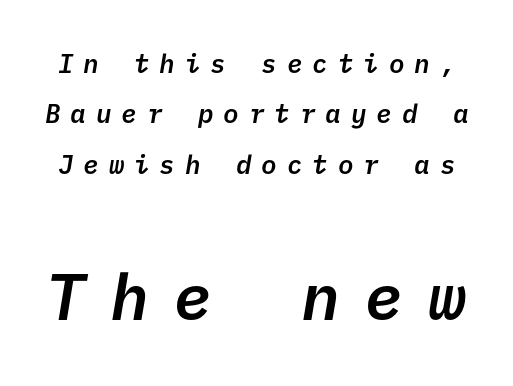
The image shows 65 px semibold sans-serif type; set loose line spacing (1.94x), unusually wide letter spacing (+0.38 em), not underlined; the second (bottom) block is 2.5x larger; low stroke contrast and a medium x-height.
